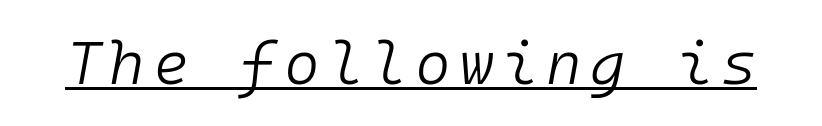
Q: Is the text bold? A: No.
Q: Is the text italic (slanted)? A: Yes, it leans right by about 10 degrees.
Q: Is the text underlined? A: Yes.
Q: Width (condensed, normal, or wide)? A: Normal.
Q: Stroke contrast? A: Low.
Q: x-height? A: Medium.
Q: Monospaced? A: Yes.
